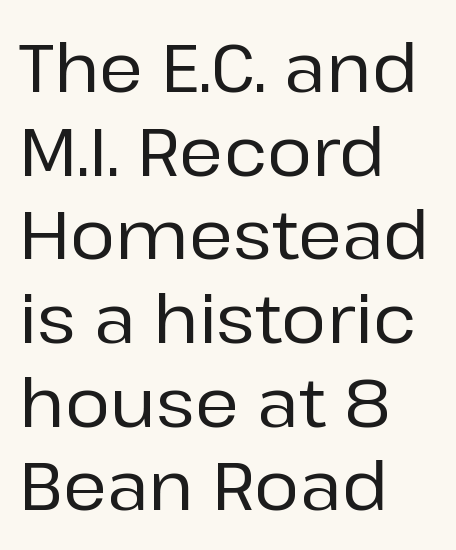
Q: Is the text italic (slanted)? A: No, it is upright.
Q: Is the typeface a serif or a sans-serif typeface? A: Sans-serif.
Q: Is the text underlined? A: No.
Q: How is the paragraph aligned? A: Left-aligned.
Q: Is the spacing between letters normal or unusually wide? A: Normal.
Q: Width (condensed, normal, or wide)? A: Normal.
Q: Stroke contrast? A: Low.
Q: x-height? A: Medium.
Q: Monospaced? A: No.
